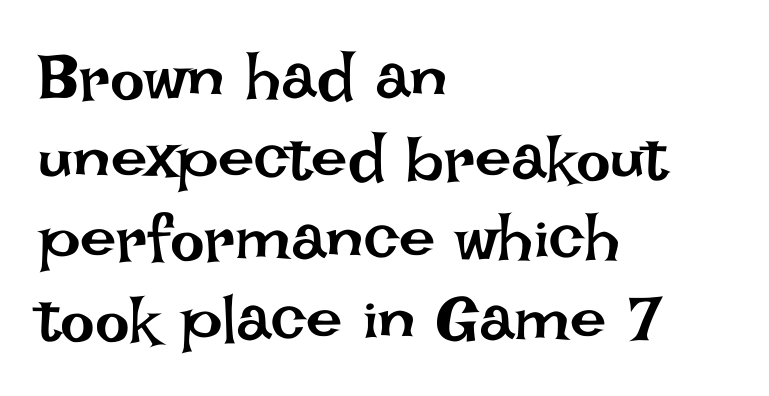
Has an underline been added? It has not. Is the letter spacing exaggerated? No — it looks like the ordinary default. The strokes carry an ordinary text weight at most. The letters stand upright; this is a roman face. Here the designer chose a conventional face with non-uniform glyph widths. Alignment: flush left.
